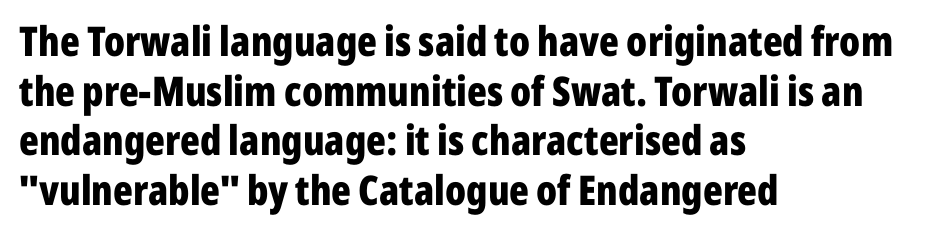
The image shows 41 px bold, condensed sans-serif type, upright; set left-aligned, line spacing 1.21x, normal letter spacing, not underlined; low stroke contrast and a medium x-height.
